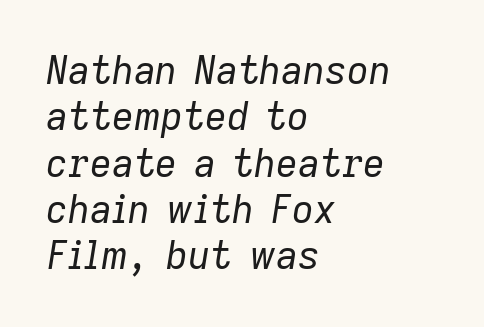
The image shows 38 px regular-weight type, italic (leaning right); set left-aligned, line spacing 1.22x, normal letter spacing, not underlined; low stroke contrast and a medium x-height.
